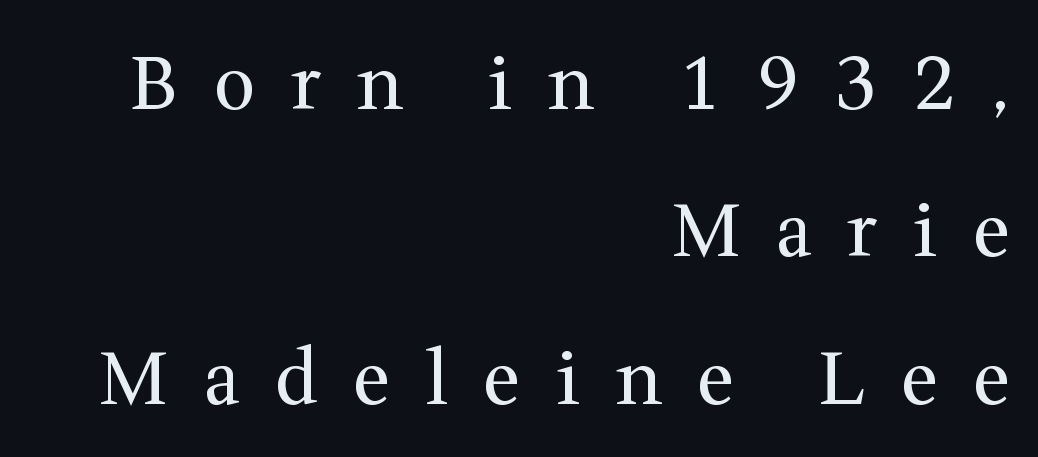
{"serif": "yes", "italic": "no", "bold": "no", "weight": "regular", "width": "normal", "stroke_contrast": "medium", "x_height": "medium", "monospaced": "no", "underline": "no", "align": "right", "line_spacing": "loose", "line_spacing_ratio": 1.99, "letter_spacing": "wide", "letter_spacing_em": 0.47, "glyph_px": 74}
